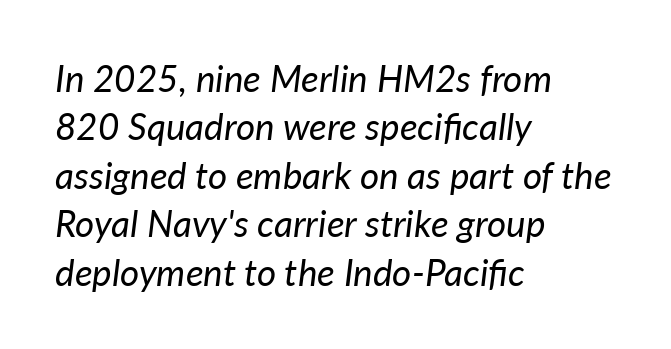
The image shows 37 px regular-weight type, italic (leaning right); set left-aligned, normal line spacing (1.31x), normal letter spacing, not underlined; low stroke contrast and a medium x-height.
